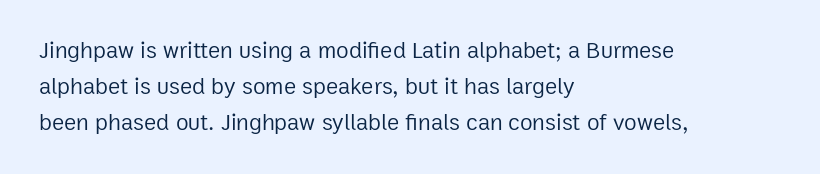
{"italic": "no", "bold": "no", "underline": "no", "align": "left", "line_spacing": "normal", "line_spacing_ratio": 1.56, "letter_spacing": "normal", "letter_spacing_em": 0.0, "glyph_px": 23}
